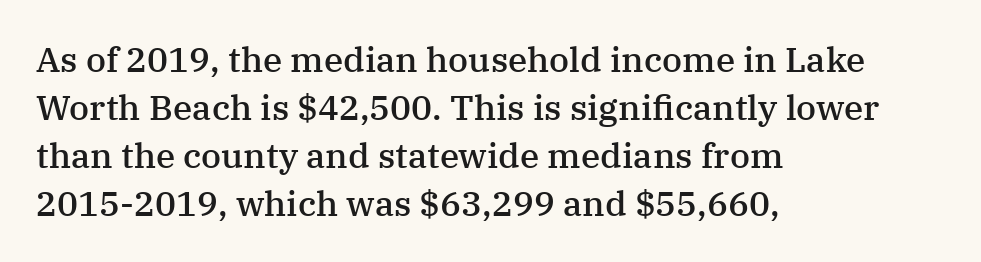
Q: Is the text bold? A: Semi-bold.
Q: Is the text italic (slanted)? A: No, it is upright.
Q: Is the typeface a serif or a sans-serif typeface? A: Serif.
Q: Is the text underlined? A: No.
Q: How is the paragraph aligned? A: Left-aligned.
Q: Is the spacing between letters normal or unusually wide? A: Normal.
Q: Is the spacing between lines tight, normal or loose? A: Normal.
Q: Width (condensed, normal, or wide)? A: Normal.
Q: Stroke contrast? A: Medium.
Q: x-height? A: Medium.
Q: Monospaced? A: No.
